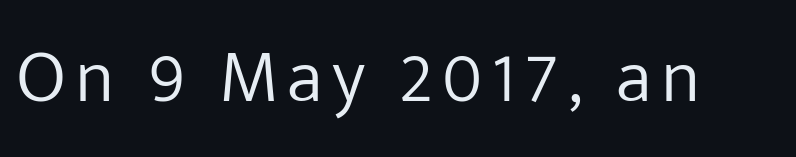
Weight: regular or lighter. The passage shown is not underscored anywhere. What kind of face is this? One without serifs — a sans. The rendering uses natural spacing where letterforms have individual widths. Unlike italic type, these characters show no tilt at all.
